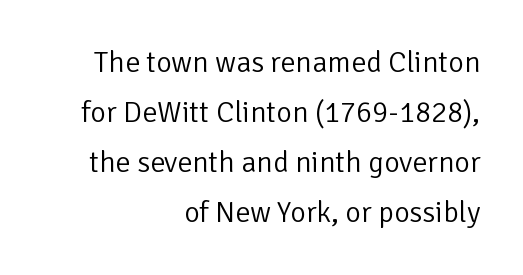
Q: Is the text bold? A: No.
Q: Is the text italic (slanted)? A: No, it is upright.
Q: Is the typeface a serif or a sans-serif typeface? A: Sans-serif.
Q: Is the text underlined? A: No.
Q: How is the paragraph aligned? A: Right-aligned.
Q: Is the spacing between letters normal or unusually wide? A: Normal.
Q: Is the spacing between lines tight, normal or loose? A: Normal.
Q: Width (condensed, normal, or wide)? A: Normal.
Q: Stroke contrast? A: Low.
Q: x-height? A: Medium.
Q: Monospaced? A: No.
